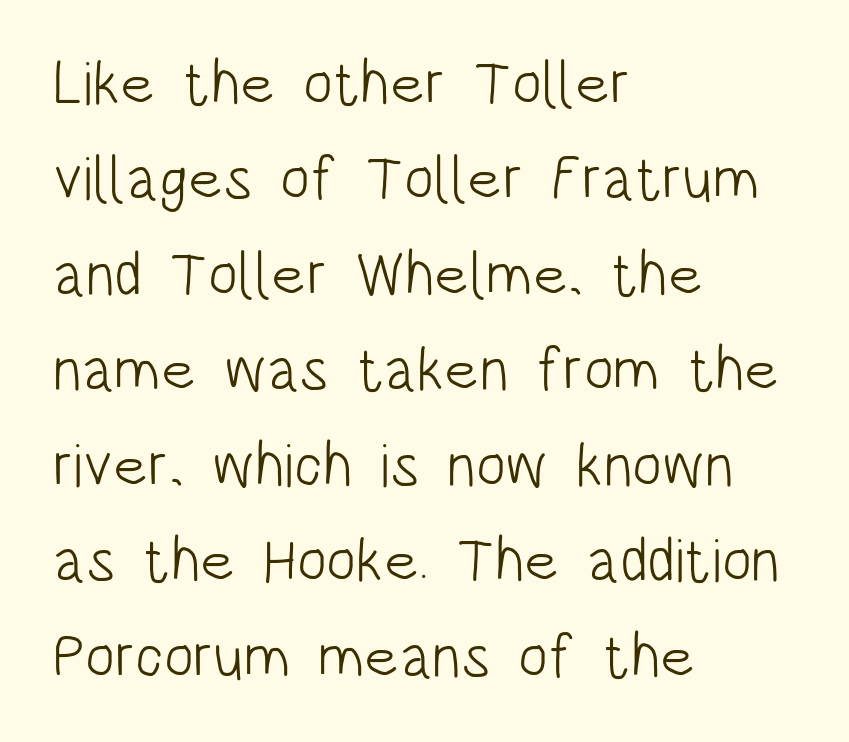
Here the designer chose a conventional face with non-uniform glyph widths. The typeface chosen for these lines omits serifs. The face used here is rendered with its standard letterfit. Underline: absent.
